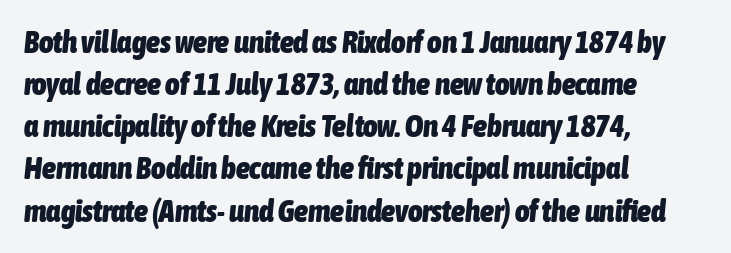
The image shows 31 px heavy, condensed type, italic (leaning right); set left-aligned, normal line spacing (1.36x), normal letter spacing, not underlined; low stroke contrast and a medium x-height.
